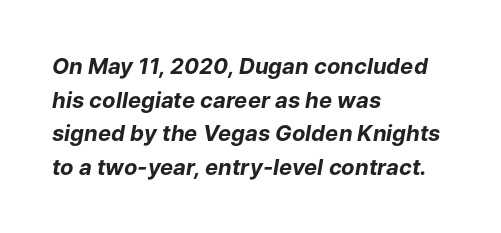
Lines of text with bare space underneath. Leading: standard. The rendering keeps characters at their native spacing. This sample is left-justified, so line endings fall wherever the words run out. Strong, thick strokes mark this as bold type. When letters slant like this, we call the style italic.
